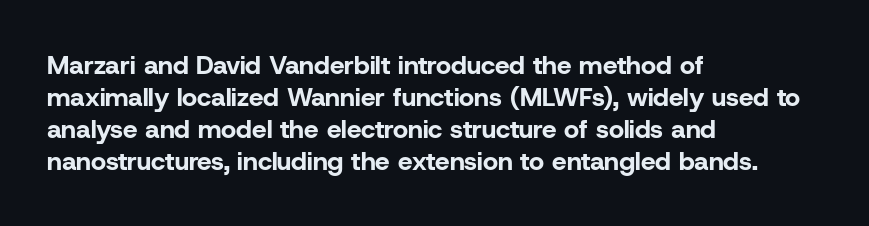
The image shows 26 px bold type, upright; set left-aligned, line spacing 1.23x, normal letter spacing, not underlined.
